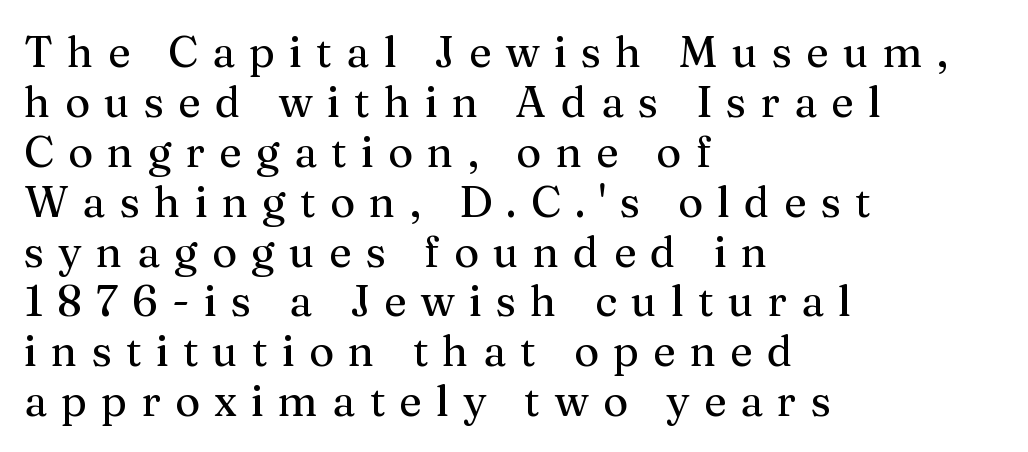
The image shows 43 px serif type, upright; set left-aligned, line spacing 1.16x, unusually wide letter spacing (+0.33 em), not underlined; medium stroke contrast and a medium x-height.
